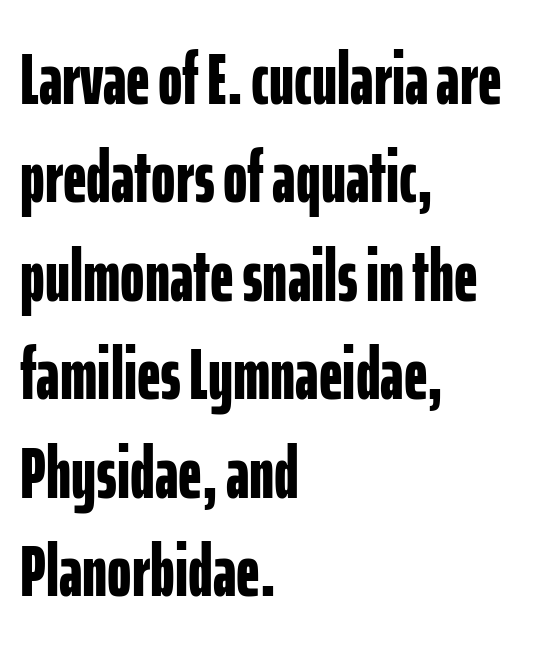
Q: Is the text bold? A: Yes.
Q: Is the text italic (slanted)? A: No, it is upright.
Q: Is the typeface a serif or a sans-serif typeface? A: Sans-serif.
Q: Is the text underlined? A: No.
Q: How is the paragraph aligned? A: Left-aligned.
Q: Is the spacing between letters normal or unusually wide? A: Normal.
Q: Is the spacing between lines tight, normal or loose? A: Normal.
Q: Width (condensed, normal, or wide)? A: Condensed.
Q: Stroke contrast? A: Low.
Q: x-height? A: Medium.
Q: Monospaced? A: No.
